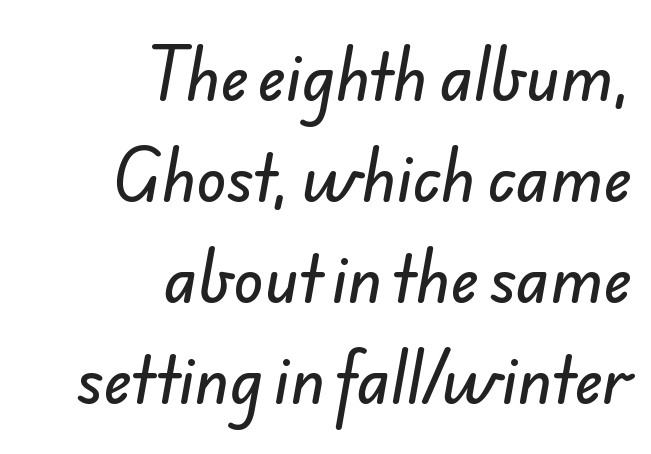
{"serif": "no", "width": "normal", "stroke_contrast": "low", "x_height": "small", "monospaced": "no", "underline": "no", "align": "right", "line_spacing": "normal", "line_spacing_ratio": 1.63, "letter_spacing": "normal", "letter_spacing_em": 0.0, "glyph_px": 62}
